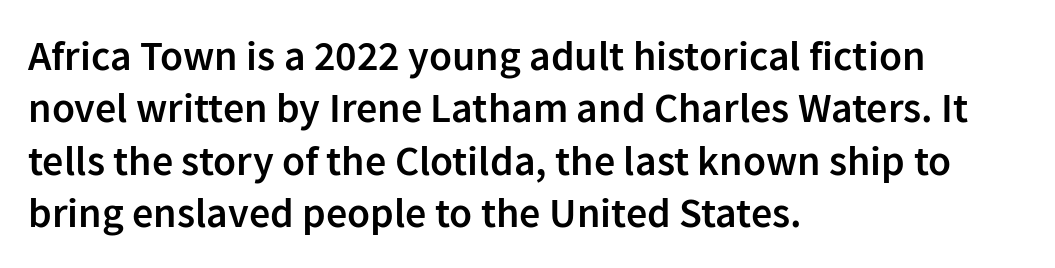
Q: Is the text bold? A: Semi-bold.
Q: Is the text italic (slanted)? A: No, it is upright.
Q: Is the typeface a serif or a sans-serif typeface? A: Sans-serif.
Q: Is the text underlined? A: No.
Q: How is the paragraph aligned? A: Left-aligned.
Q: Is the spacing between letters normal or unusually wide? A: Normal.
Q: Is the spacing between lines tight, normal or loose? A: Normal.
Q: Width (condensed, normal, or wide)? A: Normal.
Q: Stroke contrast? A: Low.
Q: x-height? A: Medium.
Q: Monospaced? A: No.
